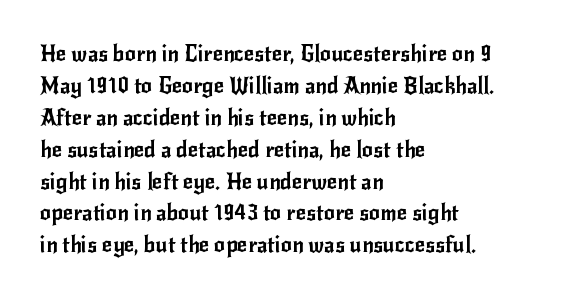
Q: Is the text italic (slanted)? A: No, it is upright.
Q: Is the text underlined? A: No.
Q: How is the paragraph aligned? A: Left-aligned.
Q: Is the spacing between letters normal or unusually wide? A: Normal.
Q: Is the spacing between lines tight, normal or loose? A: Normal.
